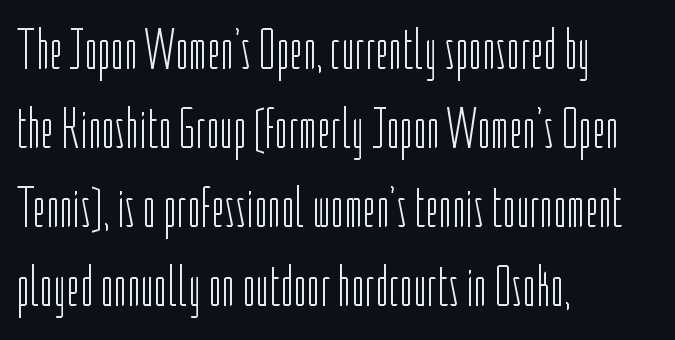
The image shows 58 px light, condensed sans-serif type, upright; set left-aligned, normal line spacing (1.36x), normal letter spacing, not underlined; low stroke contrast and a medium x-height.
